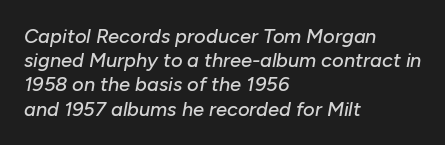
It's the slanting kind of type. Is the block centered? No — it sits flush against the left margin. Rule under the text: the space is simply empty. Is the letter spacing exaggerated? No — it looks like the ordinary default.
